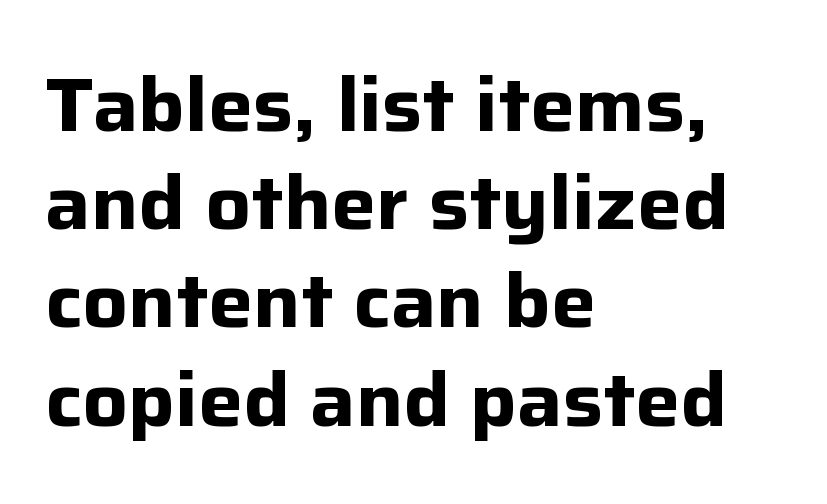
Q: Is the text bold? A: Yes.
Q: Is the text italic (slanted)? A: No, it is upright.
Q: Is the typeface a serif or a sans-serif typeface? A: Sans-serif.
Q: Is the text underlined? A: No.
Q: How is the paragraph aligned? A: Left-aligned.
Q: Is the spacing between letters normal or unusually wide? A: Normal.
Q: Is the spacing between lines tight, normal or loose? A: Normal.
Q: Width (condensed, normal, or wide)? A: Normal.
Q: Stroke contrast? A: Low.
Q: x-height? A: Medium.
Q: Monospaced? A: No.
